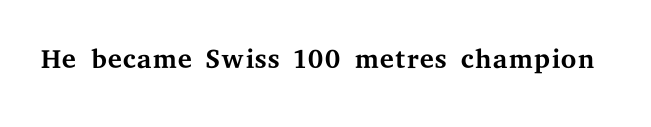
The image shows 40 px regular-weight, wide serif type, upright; set normal letter spacing, not underlined; medium stroke contrast and a medium x-height.
